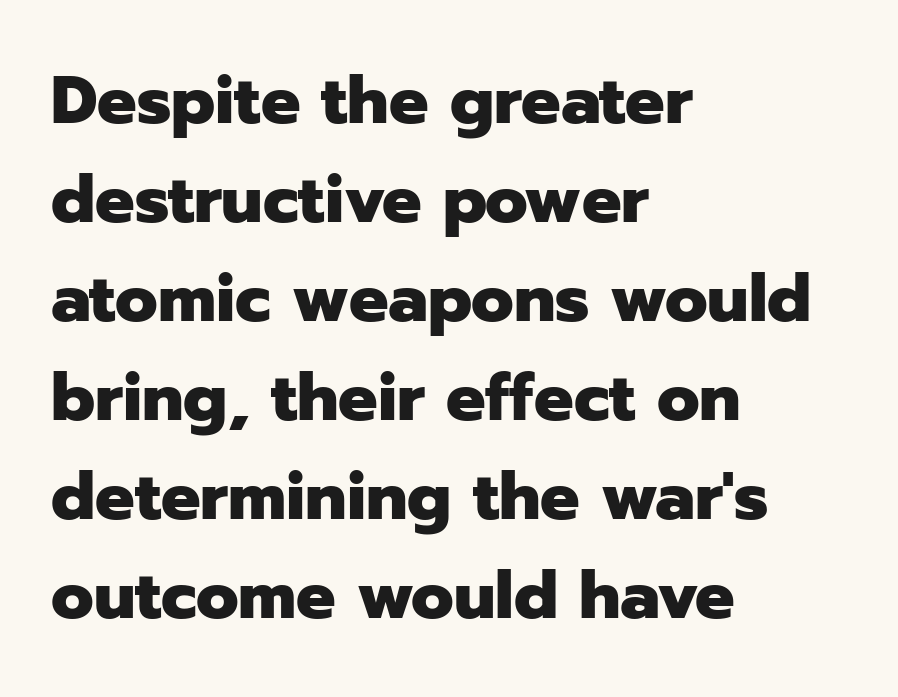
{"serif": "no", "italic": "no", "bold": "yes", "weight": "heavy", "width": "normal", "stroke_contrast": "low", "x_height": "medium", "monospaced": "no", "underline": "no", "align": "left", "line_spacing": "normal", "line_spacing_ratio": 1.5, "letter_spacing": "normal", "letter_spacing_em": 0.0, "glyph_px": 66}
